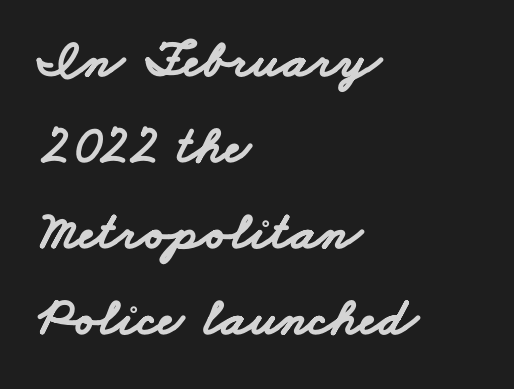
{"serif": "no", "bold": "yes", "weight": "bold", "width": "wide", "stroke_contrast": "low", "x_height": "small", "monospaced": "no", "underline": "no", "align": "left", "line_spacing": "normal", "line_spacing_ratio": 1.59, "letter_spacing": "normal", "letter_spacing_em": 0.0, "glyph_px": 54}
